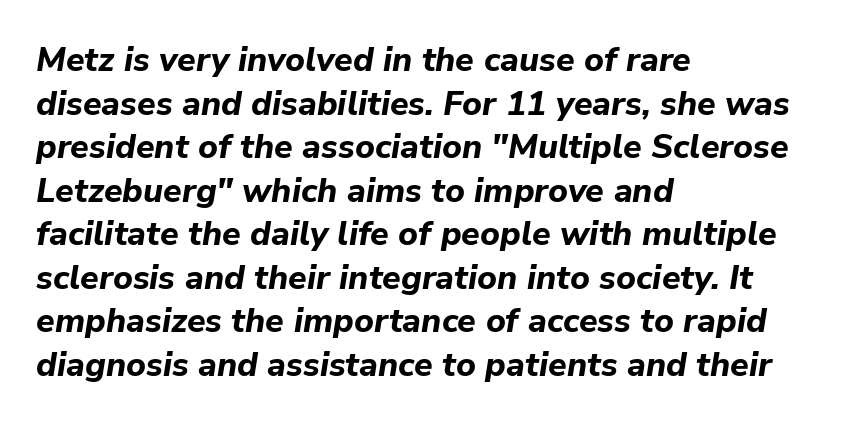
Normally led — the rows are evenly, conventionally spaced. Heft: maximum for text — a bold. Look at the tracking — it's just the regular setting, nothing added. This rendering features lettering with no underline.
